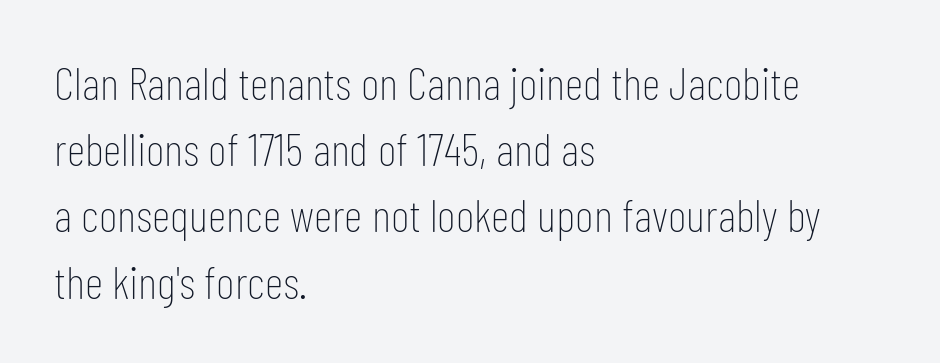
The image shows 46 px thin, condensed sans-serif type, upright; set left-aligned, normal line spacing (1.44x), normal letter spacing, not underlined; low stroke contrast and a medium x-height.
